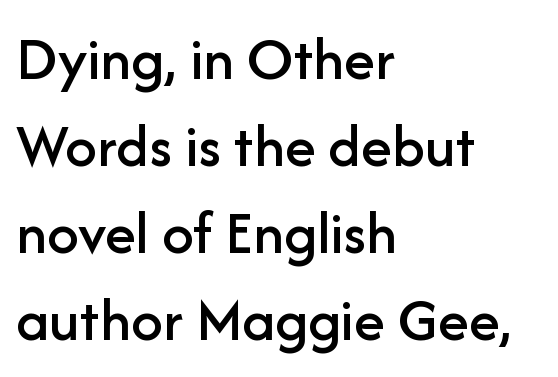
Q: Is the text italic (slanted)? A: No, it is upright.
Q: Is the typeface a serif or a sans-serif typeface? A: Sans-serif.
Q: Is the text underlined? A: No.
Q: How is the paragraph aligned? A: Left-aligned.
Q: Is the spacing between letters normal or unusually wide? A: Normal.
Q: Is the spacing between lines tight, normal or loose? A: Normal.
Q: Width (condensed, normal, or wide)? A: Normal.
Q: Stroke contrast? A: Low.
Q: x-height? A: Medium.
Q: Monospaced? A: No.
